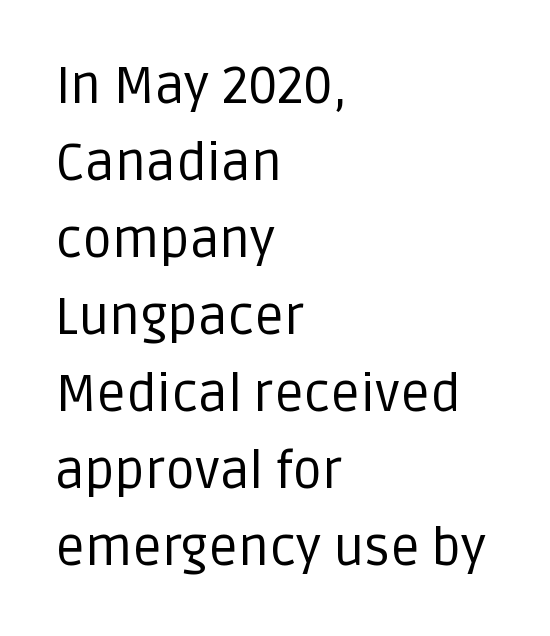
The image shows 52 px regular-weight sans-serif type, upright; set left-aligned, normal line spacing (1.48x), normal letter spacing, not underlined; low stroke contrast and a large x-height.
